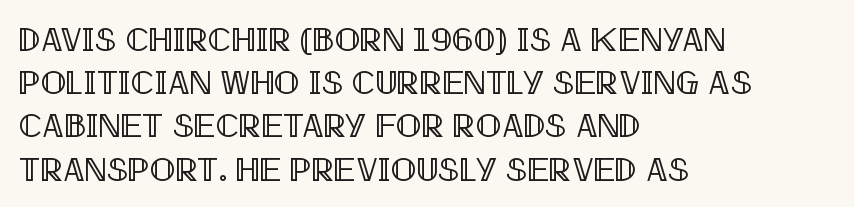
{"italic": "no", "width": "condensed", "x_height": "large", "monospaced": "no", "underline": "no", "align": "left", "line_spacing": "normal", "line_spacing_ratio": 1.27, "letter_spacing": "normal", "letter_spacing_em": 0.0, "glyph_px": 34}
